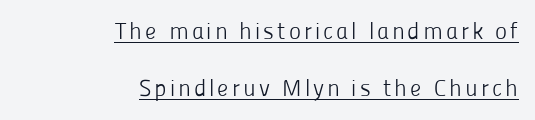
Q: Is the text bold? A: No.
Q: Is the text italic (slanted)? A: No, it is upright.
Q: Is the text underlined? A: Yes.
Q: How is the paragraph aligned? A: Right-aligned.
Q: Is the spacing between lines tight, normal or loose? A: Loose.
